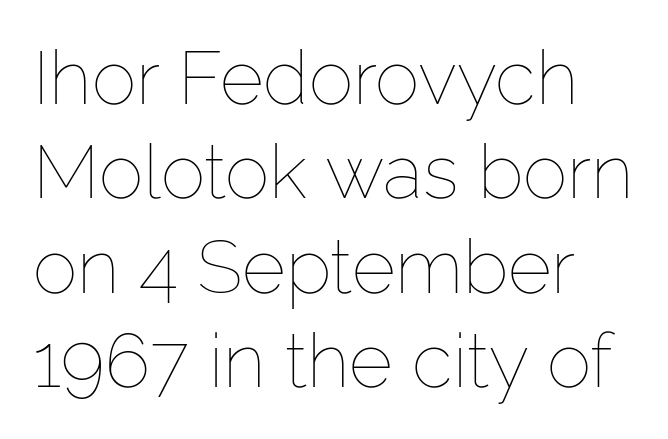
Nobody touched the tracking dial on this one. Upright lettering throughout. Heaviness? Minimal to ordinary, like unemphasized prose. The rendering uses natural spacing where letterforms have individual widths. Leading: standard. Any mark beneath the type? The region is blank.
